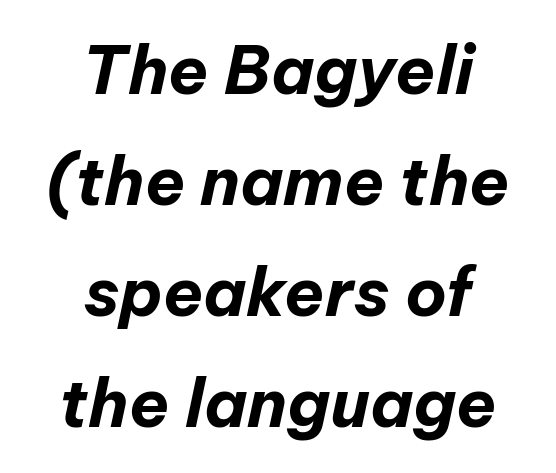
Q: Is the text bold? A: Yes.
Q: Is the text italic (slanted)? A: Yes, it leans right by about 12 degrees.
Q: Is the text underlined? A: No.
Q: How is the paragraph aligned? A: Centered.
Q: Is the spacing between letters normal or unusually wide? A: Normal.
Q: Is the spacing between lines tight, normal or loose? A: Normal.
Q: Width (condensed, normal, or wide)? A: Normal.
Q: Stroke contrast? A: Low.
Q: x-height? A: Medium.
Q: Monospaced? A: No.
